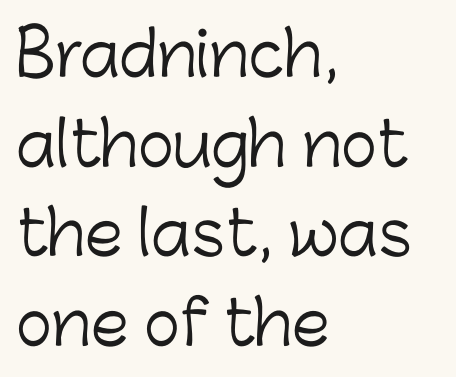
The glyphs are unaccompanied by any horizontal stroke below them. Ascenders rise straight up at ninety degrees. Think of a printed novel: that variable character pitch is what you see here. The leading is moderate, giving the passage an even texture.
